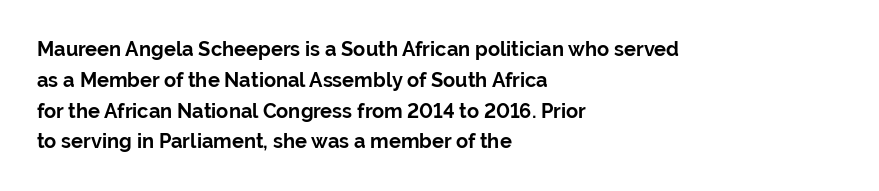
{"italic": "no", "bold": "yes", "underline": "no", "align": "left", "line_spacing": "normal", "line_spacing_ratio": 1.54, "letter_spacing": "normal", "letter_spacing_em": 0.0, "glyph_px": 20}
